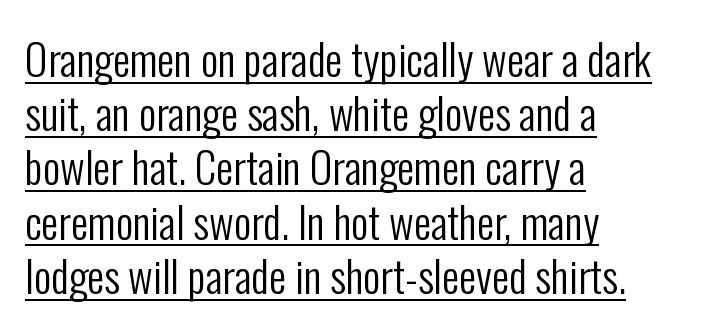
When letters stand straight like this, we call the style roman or upright. Heaviness? Minimal to ordinary, like unemphasized prose. The face used here is proportionally spaced, like ordinary book or web type. Tracking here is standard; glyphs follow each other at the usual distance.
